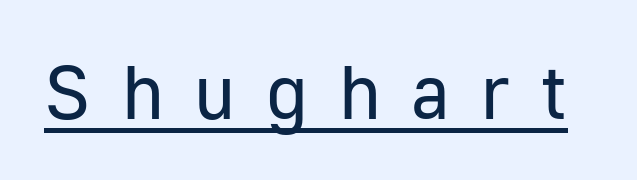
{"serif": "no", "italic": "no", "bold": "no", "weight": "regular", "width": "normal", "stroke_contrast": "low", "x_height": "medium", "monospaced": "no", "underline": "yes", "letter_spacing": "wide", "letter_spacing_em": 0.4, "glyph_px": 76}
